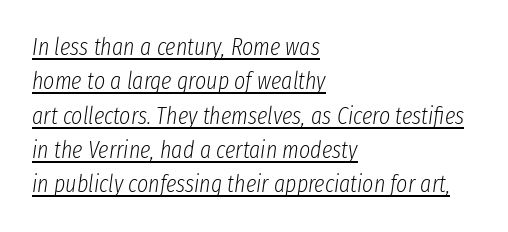
{"italic": "yes", "lean": "right", "slant_degrees": 8, "bold": "no", "underline": "yes", "align": "left", "line_spacing": "normal", "line_spacing_ratio": 1.43, "letter_spacing": "normal", "letter_spacing_em": 0.0, "glyph_px": 24}
